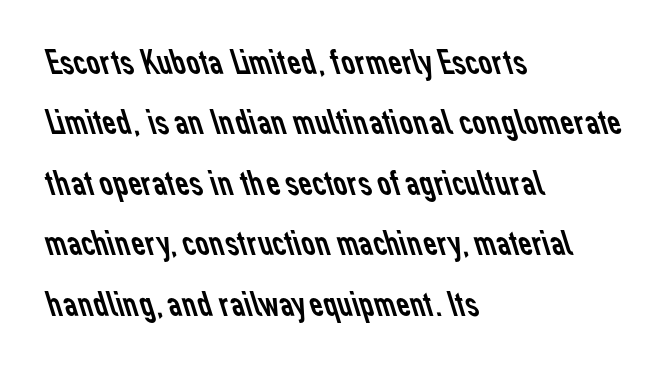
{"serif": "no", "bold": "no", "weight": "regular", "width": "normal", "stroke_contrast": "low", "x_height": "medium", "monospaced": "no", "underline": "no", "align": "left", "line_spacing": "normal", "line_spacing_ratio": 1.59, "letter_spacing": "normal", "letter_spacing_em": 0.0, "glyph_px": 38}
